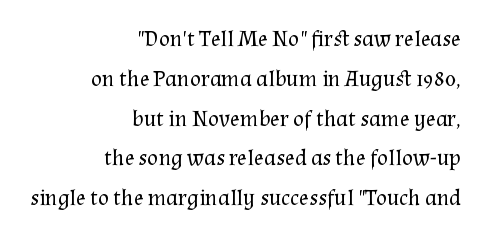
Q: Is the text bold? A: No.
Q: Is the text italic (slanted)? A: No, it is upright.
Q: Is the text underlined? A: No.
Q: How is the paragraph aligned? A: Right-aligned.
Q: Is the spacing between letters normal or unusually wide? A: Normal.
